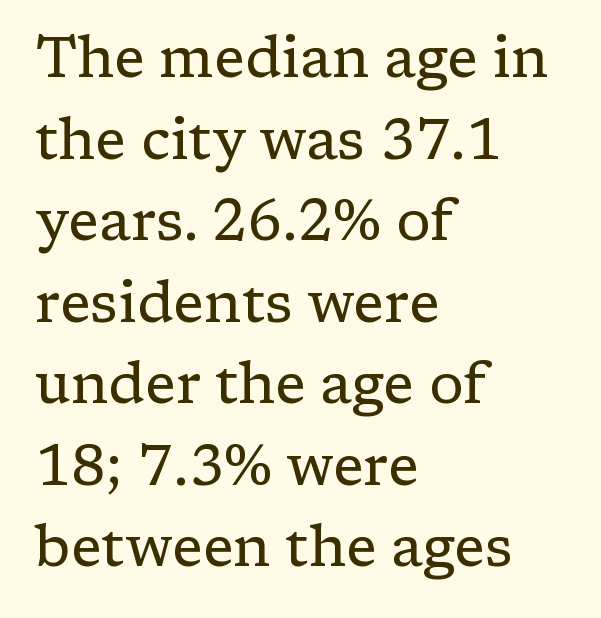
These lines keep a tight, regular rhythm from letter to letter. Descenders are the only things crossing below the line. Think of a printed novel: that variable character pitch is what you see here. A normal amount of white space separates one row of letters from the next. Designer's note — italics off, roman on.
